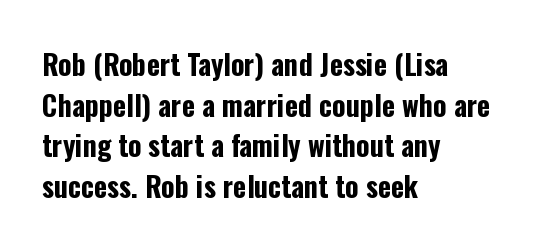
Q: Is the text bold? A: Yes.
Q: Is the text italic (slanted)? A: No, it is upright.
Q: Is the typeface a serif or a sans-serif typeface? A: Sans-serif.
Q: Is the text underlined? A: No.
Q: How is the paragraph aligned? A: Left-aligned.
Q: Is the spacing between letters normal or unusually wide? A: Normal.
Q: Is the spacing between lines tight, normal or loose? A: Normal.
Q: Width (condensed, normal, or wide)? A: Condensed.
Q: Stroke contrast? A: Low.
Q: x-height? A: Medium.
Q: Monospaced? A: No.
